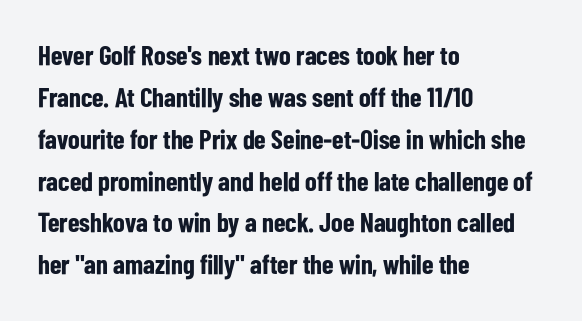
The face used here has the dense, thick strokes of a bold. Students, observe: this is what conventionally led text looks like. Notice how the stems are strictly vertical — no italics here. The setting favours the left margin, as ordinary paragraphs usually do.
